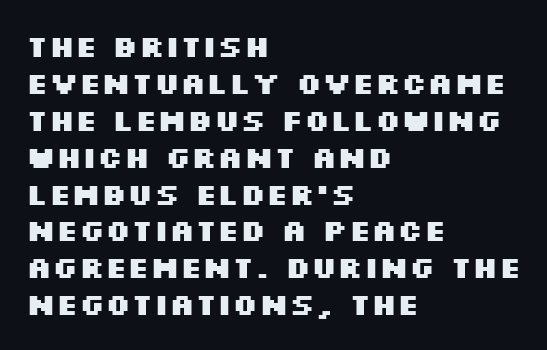
The characters look thick and weighty, a clear bold. A roman cut, with each character standing at attention. One-word summary of the alignment: left. This sample has the flowing, uneven cadence of proportional lettering.
